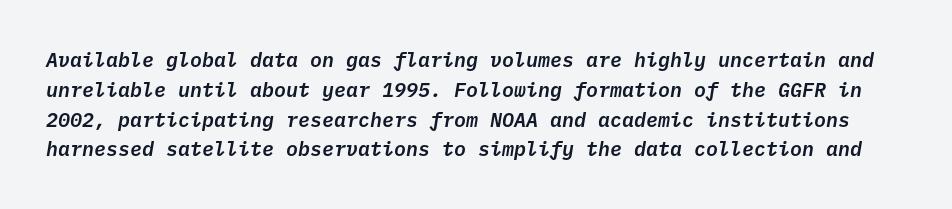
{"italic": "yes", "lean": "right", "slant_degrees": 10, "underline": "no", "line_spacing": "normal", "line_spacing_ratio": 1.49, "letter_spacing": "normal", "letter_spacing_em": 0.0, "glyph_px": 20}
